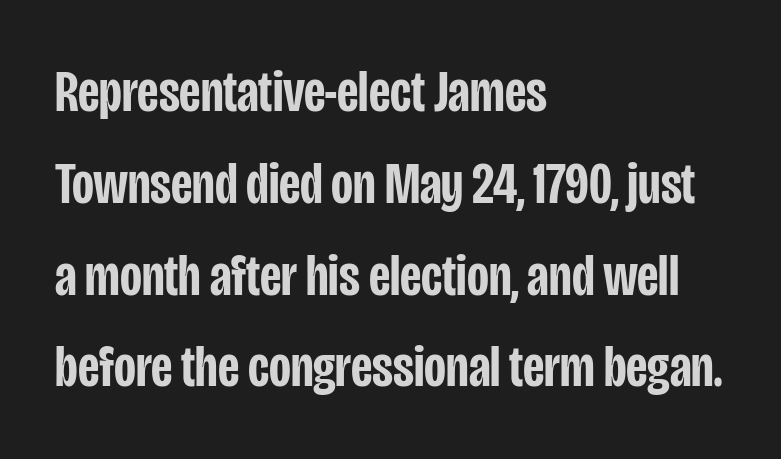
The image shows 60 px semibold, condensed sans-serif type, upright; set left-aligned, normal line spacing (1.53x), normal letter spacing, not underlined; low stroke contrast and a large x-height.
